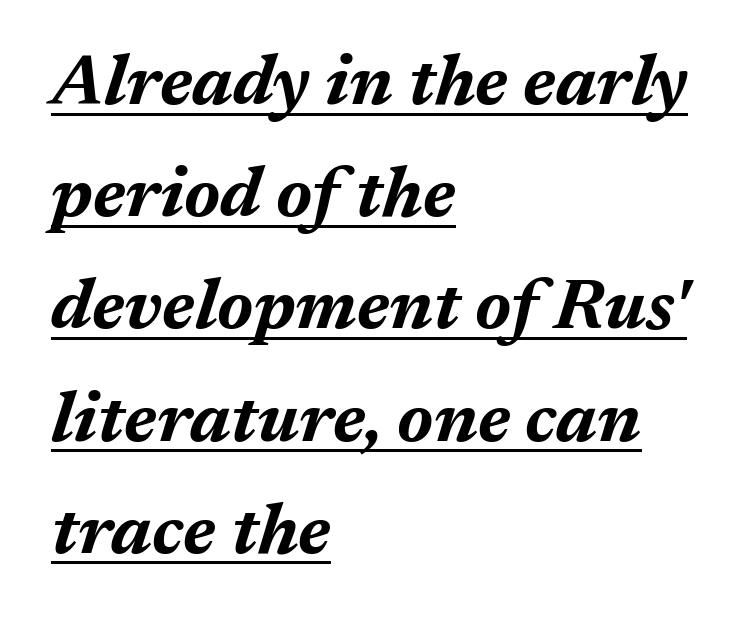
The space between consecutive lines is moderate. The rendering applies a slant to the glyphs. Plenty of ink on the page — the face is bold. There is no visible air inserted between adjacent glyphs.
